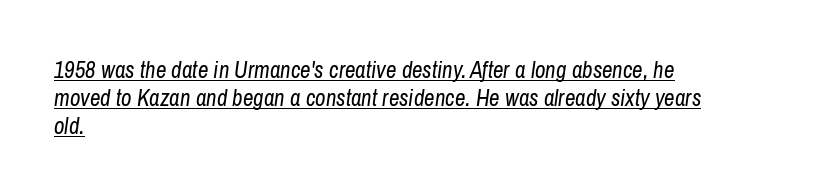
The image shows 23 px text type, italic (leaning right); set left-aligned, line spacing 1.21x, normal letter spacing, underlined.
